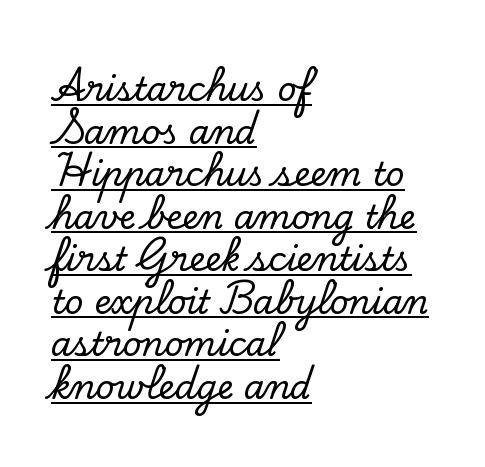
This sample uses a serif face. A classic flush-left, rag-right setting is used for this passage. Evenly set lines give the paragraph a standard silhouette. Notice how a bar underscores the lettering throughout.
